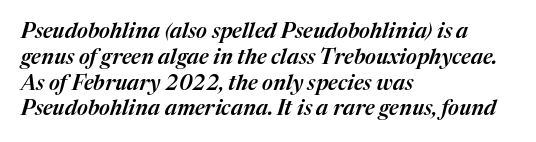
Q: Is the text italic (slanted)? A: Yes, it leans right by about 17 degrees.
Q: Is the text underlined? A: No.
Q: How is the paragraph aligned? A: Left-aligned.
Q: Is the spacing between letters normal or unusually wide? A: Normal.
